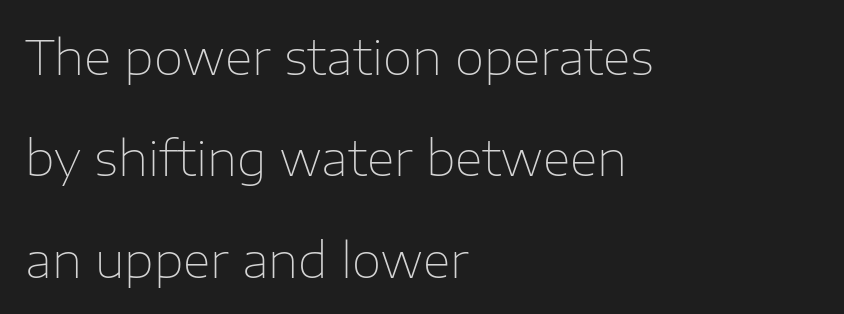
The letterforms sit shoulder to shoulder at normal distance. Note the varied advance widths — an 'i' is clearly narrower than an 'm'. Honestly, there is no underline to notice here at all. The letters look calm and open, with moderate or lighter stems. The block of text is sparse from top to bottom, with ample space between rows.
